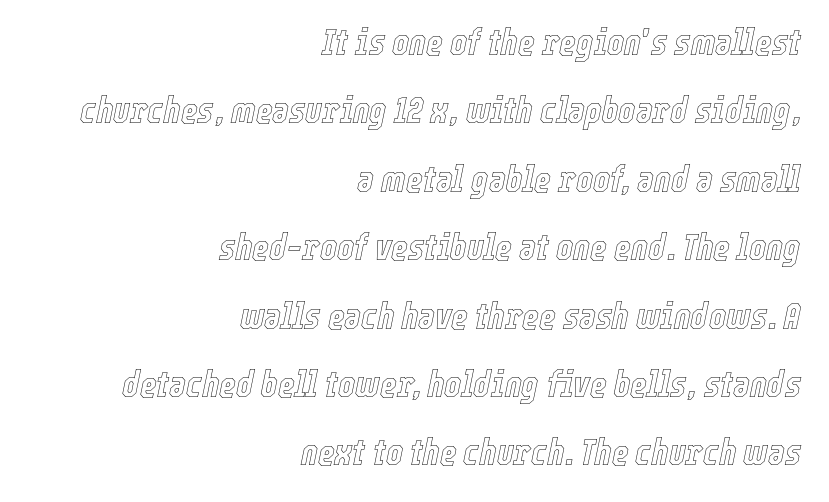
{"italic": "yes", "lean": "right", "slant_degrees": 12, "width": "condensed", "x_height": "medium", "monospaced": "no", "underline": "no", "align": "right", "line_spacing": "loose", "line_spacing_ratio": 1.9, "letter_spacing": "normal", "letter_spacing_em": 0.0, "glyph_px": 36}
